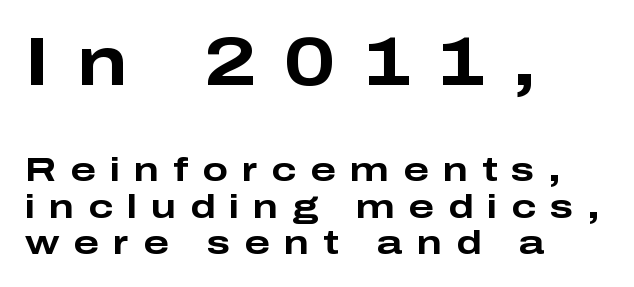
Q: Is the text bold? A: Yes.
Q: Is the text italic (slanted)? A: No, it is upright.
Q: Is the typeface a serif or a sans-serif typeface? A: Sans-serif.
Q: Is the text underlined? A: No.
Q: How is the paragraph aligned? A: Left-aligned.
Q: Is the spacing between letters normal or unusually wide? A: Unusually wide.
Q: Is the spacing between lines tight, normal or loose? A: Tight.
Q: Which block of text is set in a larger size, the first (top) or the second (bottom)? A: The first (top) one.
Q: Width (condensed, normal, or wide)? A: Wide.
Q: Stroke contrast? A: Low.
Q: x-height? A: Medium.
Q: Monospaced? A: No.
